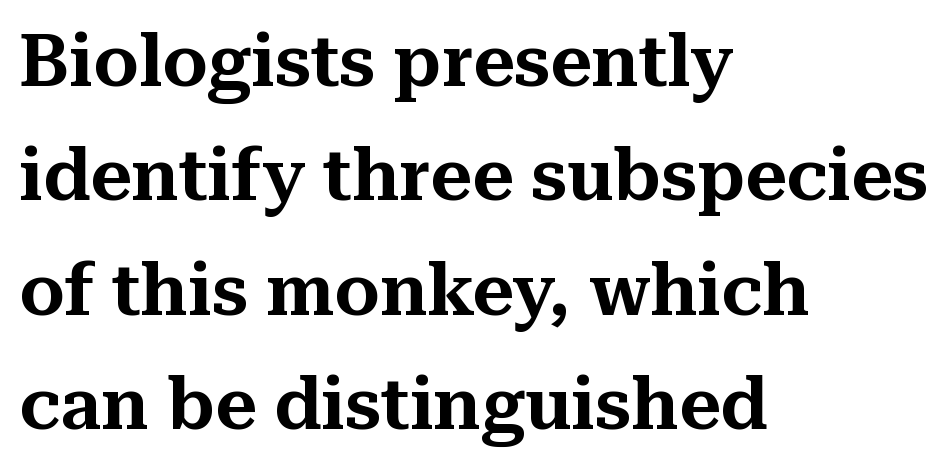
Q: Is the text italic (slanted)? A: No, it is upright.
Q: Is the typeface a serif or a sans-serif typeface? A: Serif.
Q: Is the text underlined? A: No.
Q: How is the paragraph aligned? A: Left-aligned.
Q: Is the spacing between letters normal or unusually wide? A: Normal.
Q: Is the spacing between lines tight, normal or loose? A: Normal.
Q: Width (condensed, normal, or wide)? A: Normal.
Q: Stroke contrast? A: Medium.
Q: x-height? A: Medium.
Q: Monospaced? A: No.
